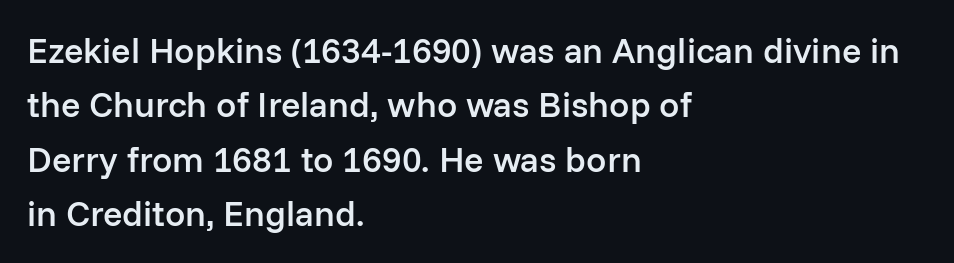
{"serif": "no", "italic": "no", "bold": "semi", "weight": "semibold", "width": "normal", "stroke_contrast": "low", "x_height": "medium", "monospaced": "no", "underline": "no", "align": "left", "line_spacing": "normal", "line_spacing_ratio": 1.51, "letter_spacing": "normal", "letter_spacing_em": 0.0, "glyph_px": 36}
